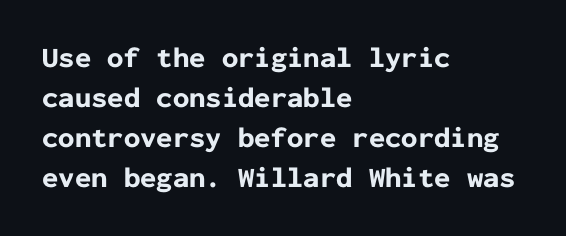
Q: Is the text bold? A: Yes.
Q: Is the text italic (slanted)? A: No, it is upright.
Q: Is the typeface a serif or a sans-serif typeface? A: Sans-serif.
Q: Is the text underlined? A: No.
Q: How is the paragraph aligned? A: Left-aligned.
Q: Is the spacing between letters normal or unusually wide? A: Normal.
Q: Is the spacing between lines tight, normal or loose? A: Normal.
Q: Width (condensed, normal, or wide)? A: Normal.
Q: Stroke contrast? A: Low.
Q: x-height? A: Medium.
Q: Monospaced? A: Yes.
